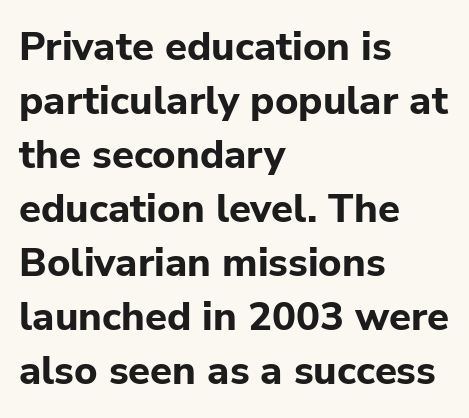
{"serif": "no", "italic": "no", "bold": "yes", "weight": "bold", "width": "normal", "stroke_contrast": "low", "x_height": "medium", "monospaced": "no", "underline": "no", "align": "left", "line_spacing": "normal", "line_spacing_ratio": 1.35, "letter_spacing": "normal", "letter_spacing_em": 0.0, "glyph_px": 40}
